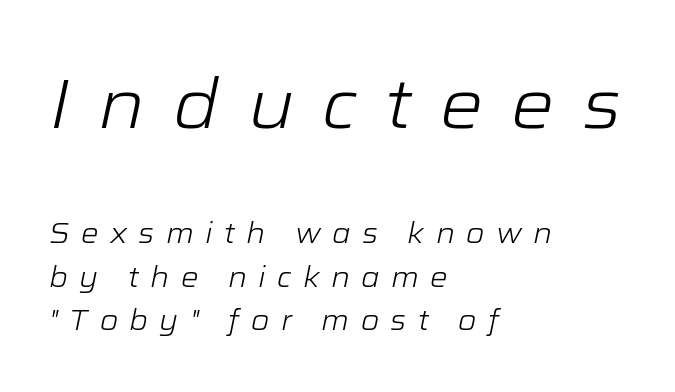
{"italic": "yes", "lean": "right", "slant_degrees": 12, "bold": "no", "weight": "light", "width": "wide", "stroke_contrast": "low", "x_height": "medium", "monospaced": "no", "underline": "no", "align": "left", "line_spacing": "normal", "line_spacing_ratio": 1.55, "letter_spacing": "wide", "letter_spacing_em": 0.4, "larger_block": "first", "size_ratio": 2.46, "glyph_px": 69}
